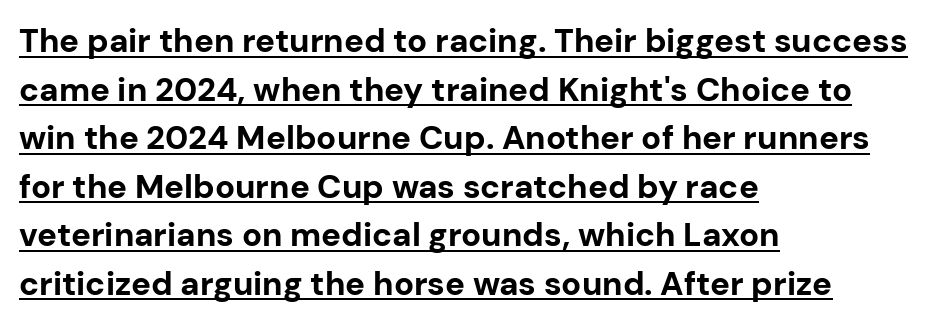
The image shows 33 px bold sans-serif type, upright; set left-aligned, normal line spacing (1.47x), normal letter spacing, underlined; low stroke contrast and a medium x-height.
